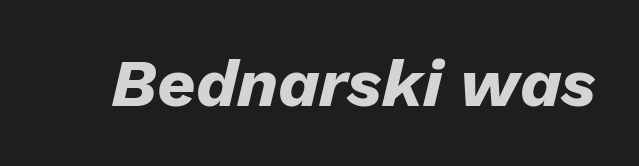
Lines of text with bare space underneath. The letterforms sit shoulder to shoulder at normal distance. The lettering tilts uniformly, giving the passage an italic look. Its strokes are broad and dark, the hallmark of bold type.
